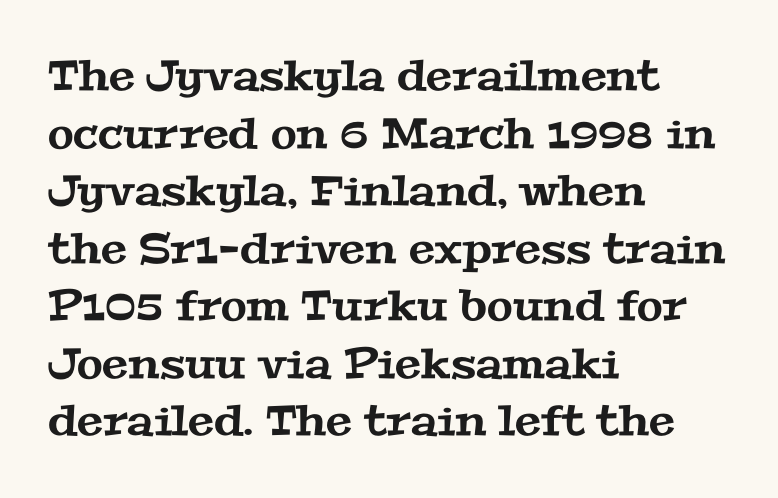
Q: Is the typeface a serif or a sans-serif typeface? A: Serif.
Q: Is the text underlined? A: No.
Q: How is the paragraph aligned? A: Left-aligned.
Q: Is the spacing between letters normal or unusually wide? A: Normal.
Q: Is the spacing between lines tight, normal or loose? A: Normal.
Q: Width (condensed, normal, or wide)? A: Wide.
Q: Stroke contrast? A: Medium.
Q: x-height? A: Medium.
Q: Monospaced? A: No.
